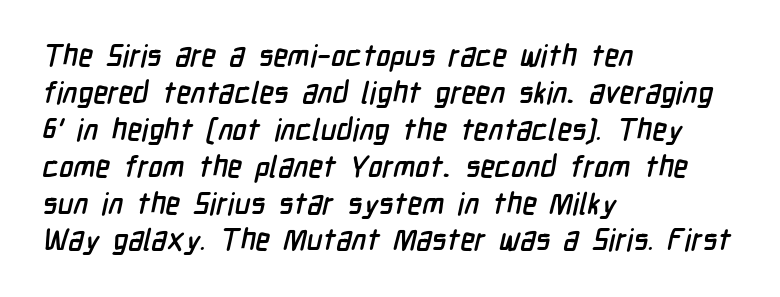
Just letters on the line, the space beneath them empty. How are the letters spaced? Ordinarily, with no added tracking. The face used here is proportionally spaced, like ordinary book or web type. Horizontally, the lines are justified to the leading edge only. Serifs: no, the terminals of the letterforms are clean.
